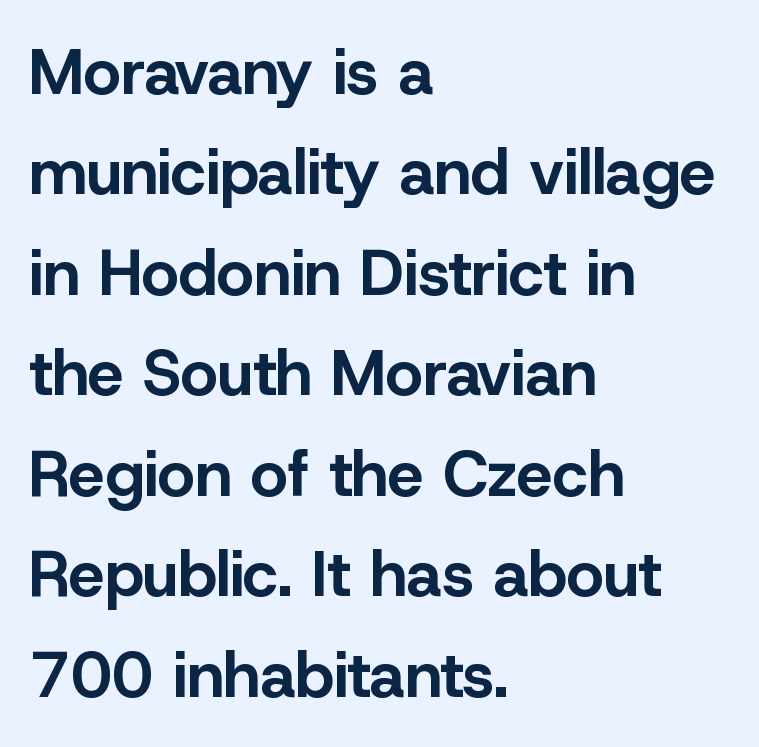
The font family rendered here belongs to the sans-serif group. This sample has the flowing, uneven cadence of proportional lettering. Every letter is thick-stroked: bold, no question. This sample keeps an unexceptional amount of space between lines. Any mark beneath the type? The region is blank.
